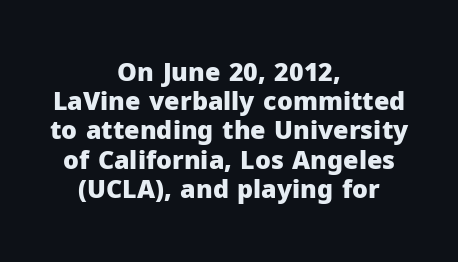
Q: Is the text bold? A: Yes.
Q: Is the text italic (slanted)? A: No, it is upright.
Q: Is the text underlined? A: No.
Q: How is the paragraph aligned? A: Centered.
Q: Is the spacing between letters normal or unusually wide? A: Normal.
